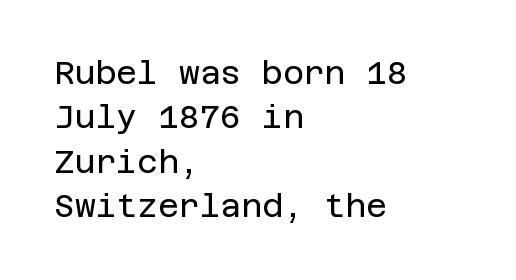
Q: Is the text bold? A: No.
Q: Is the text italic (slanted)? A: No, it is upright.
Q: Is the typeface a serif or a sans-serif typeface? A: Sans-serif.
Q: Is the text underlined? A: No.
Q: How is the paragraph aligned? A: Left-aligned.
Q: Is the spacing between letters normal or unusually wide? A: Normal.
Q: Is the spacing between lines tight, normal or loose? A: Normal.
Q: Width (condensed, normal, or wide)? A: Normal.
Q: Stroke contrast? A: Low.
Q: x-height? A: Large.
